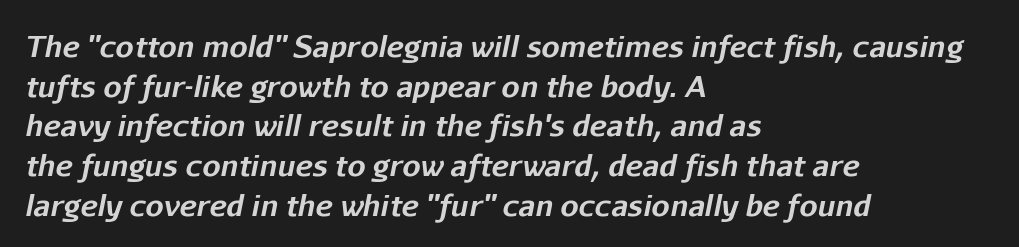
{"italic": "yes", "lean": "right", "slant_degrees": 11, "bold": "yes", "weight": "bold", "width": "normal", "stroke_contrast": "low", "x_height": "medium", "monospaced": "no", "underline": "no", "align": "left", "line_spacing": "normal", "line_spacing_ratio": 1.37, "letter_spacing": "normal", "letter_spacing_em": 0.0, "glyph_px": 29}
